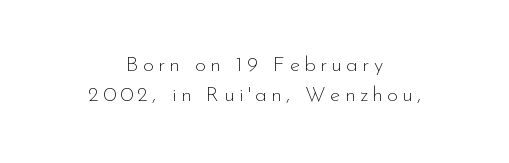
Q: Is the text bold? A: No.
Q: Is the text italic (slanted)? A: No, it is upright.
Q: Is the text underlined? A: No.
Q: How is the paragraph aligned? A: Centered.
Q: Is the spacing between letters normal or unusually wide? A: Unusually wide.
Q: Is the spacing between lines tight, normal or loose? A: Normal.
